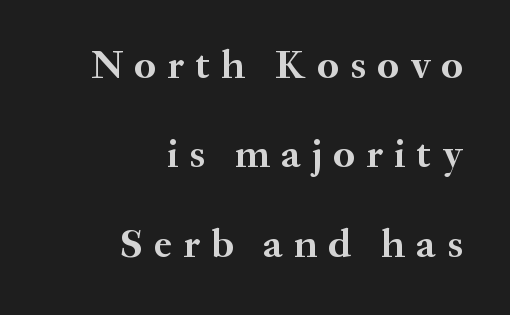
Proportional: the letters do not fall into vertical columns. To sum up the face: it has serifs. This rendering uses right alignment, leaving the left contour irregular. Glyph-to-glyph distance is far greater than everyday printed text. Widely set lines give the paragraph a tall, airy silhouette.
